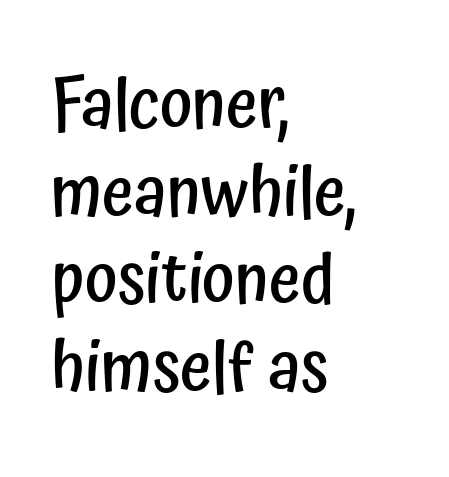
{"serif": "no", "italic": "no", "bold": "semi", "weight": "semibold", "width": "condensed", "stroke_contrast": "low", "x_height": "medium", "monospaced": "no", "underline": "no", "align": "left", "line_spacing": "normal", "line_spacing_ratio": 1.27, "letter_spacing": "normal", "letter_spacing_em": 0.0, "glyph_px": 69}
